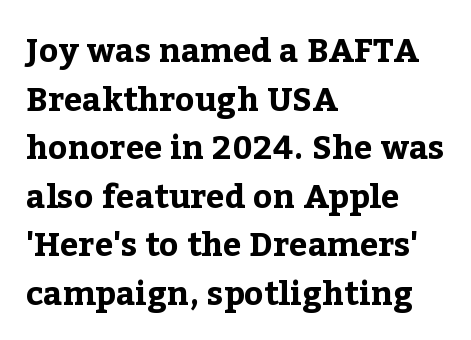
{"serif": "yes", "italic": "no", "bold": "yes", "weight": "bold", "width": "normal", "stroke_contrast": "low", "x_height": "medium", "monospaced": "no", "underline": "no", "align": "left", "line_spacing": "normal", "line_spacing_ratio": 1.47, "letter_spacing": "normal", "letter_spacing_em": 0.0, "glyph_px": 33}
